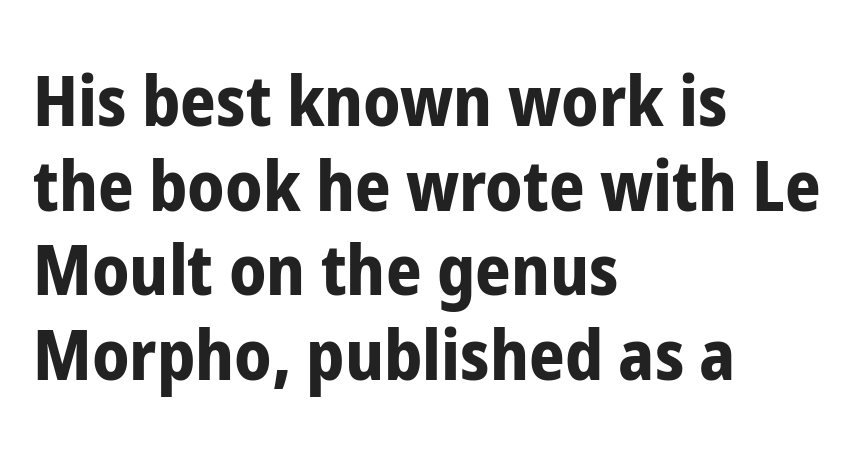
Q: Is the text bold? A: Yes.
Q: Is the text italic (slanted)? A: No, it is upright.
Q: Is the typeface a serif or a sans-serif typeface? A: Sans-serif.
Q: Is the text underlined? A: No.
Q: How is the paragraph aligned? A: Left-aligned.
Q: Is the spacing between letters normal or unusually wide? A: Normal.
Q: Width (condensed, normal, or wide)? A: Condensed.
Q: Stroke contrast? A: Low.
Q: x-height? A: Medium.
Q: Monospaced? A: No.
